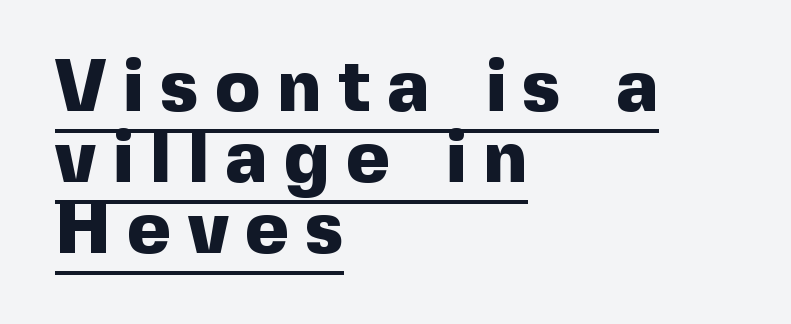
Q: Is the text bold? A: Yes.
Q: Is the text italic (slanted)? A: No, it is upright.
Q: Is the typeface a serif or a sans-serif typeface? A: Sans-serif.
Q: Is the text underlined? A: Yes.
Q: How is the paragraph aligned? A: Left-aligned.
Q: Is the spacing between letters normal or unusually wide? A: Unusually wide.
Q: Is the spacing between lines tight, normal or loose? A: Tight.
Q: Width (condensed, normal, or wide)? A: Normal.
Q: x-height? A: Medium.
Q: Monospaced? A: No.
